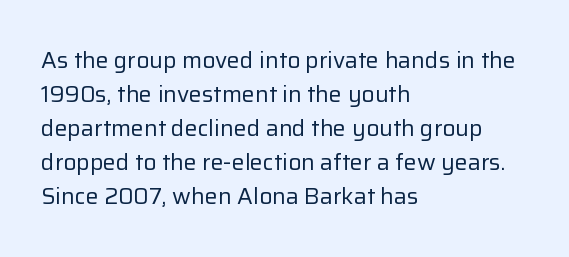
Q: Is the text bold? A: No.
Q: Is the text italic (slanted)? A: No, it is upright.
Q: Is the text underlined? A: No.
Q: How is the paragraph aligned? A: Left-aligned.
Q: Is the spacing between letters normal or unusually wide? A: Normal.
Q: Is the spacing between lines tight, normal or loose? A: Normal.
